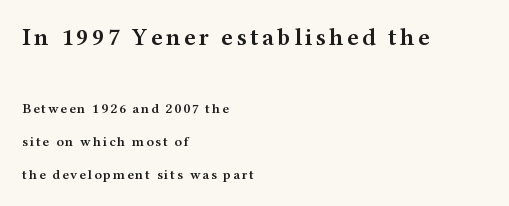
Q: Is the text bold? A: Semi-bold.
Q: Is the text italic (slanted)? A: No, it is upright.
Q: Is the text underlined? A: No.
Q: How is the paragraph aligned? A: Left-aligned.
Q: Is the spacing between lines tight, normal or loose? A: Loose.
Q: Which block of text is set in a larger size, the first (top) or the second (bottom)? A: The first (top) one.
